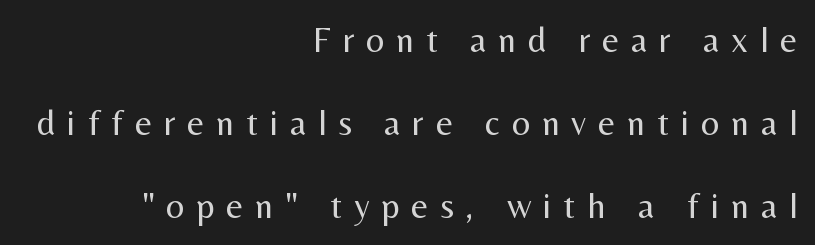
Q: Is the text bold? A: No.
Q: Is the text italic (slanted)? A: No, it is upright.
Q: Is the typeface a serif or a sans-serif typeface? A: Sans-serif.
Q: Is the text underlined? A: No.
Q: How is the paragraph aligned? A: Right-aligned.
Q: Is the spacing between letters normal or unusually wide? A: Unusually wide.
Q: Is the spacing between lines tight, normal or loose? A: Loose.
Q: Width (condensed, normal, or wide)? A: Normal.
Q: Stroke contrast? A: Medium.
Q: x-height? A: Medium.
Q: Monospaced? A: No.
